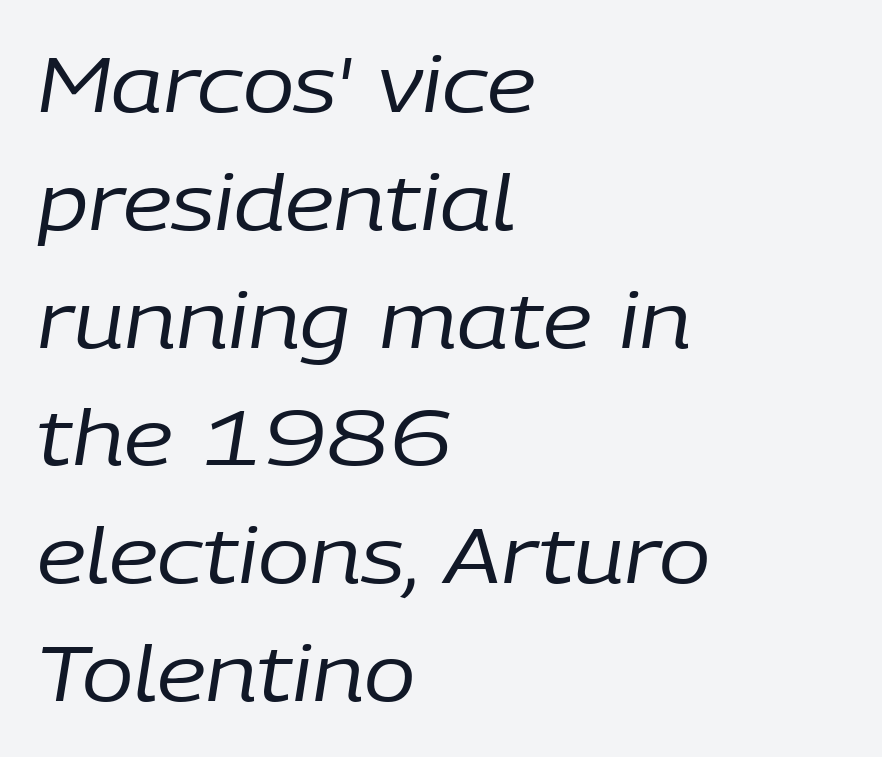
On a weight scale, this lands at 450 or below. Regarding leading, the lines here are spaced in the standard way. One-word summary of the alignment: left. In terms of posture, this sample is oblique. Varying glyph widths throughout — classic text-font behaviour. Does extra space separate the letters? No, they use regular spacing.
